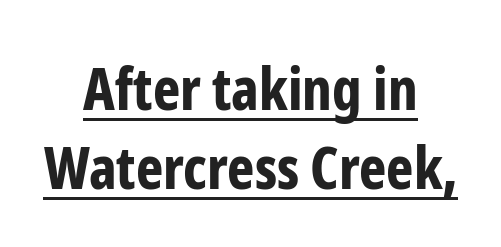
These lines were composed using upright roman letters. Stroke terminals: plain, sans-serif. Typesetter's note: full bold, strokes at maximum text heaviness. These lines are rendered in a variable-pitch font.
